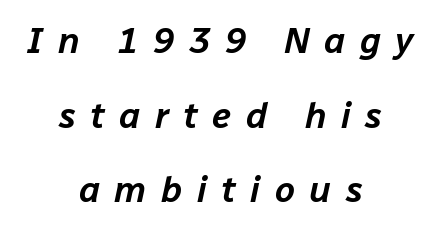
Q: Is the text italic (slanted)? A: Yes, it leans right by about 12 degrees.
Q: Is the text underlined? A: No.
Q: How is the paragraph aligned? A: Centered.
Q: Is the spacing between letters normal or unusually wide? A: Unusually wide.
Q: Is the spacing between lines tight, normal or loose? A: Loose.
Q: Width (condensed, normal, or wide)? A: Normal.
Q: Stroke contrast? A: Low.
Q: x-height? A: Medium.
Q: Monospaced? A: No.
